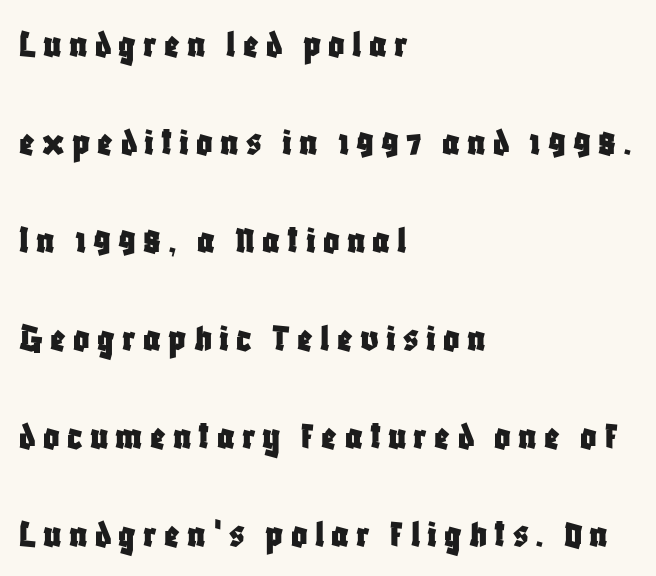
The image shows 40 px condensed sans-serif type, upright; set left-aligned, loose line spacing (2.45x), not underlined; low stroke contrast and a large x-height.
